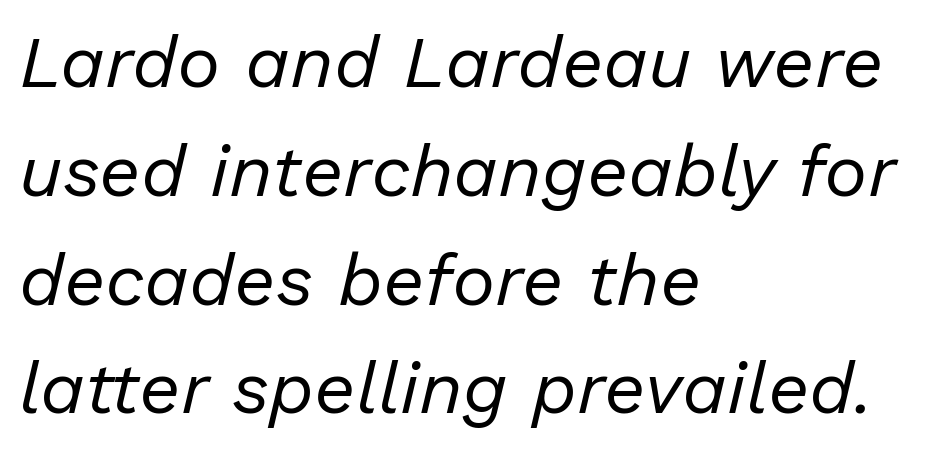
Q: Is the text bold? A: No.
Q: Is the text italic (slanted)? A: Yes, it leans right by about 13 degrees.
Q: Is the text underlined? A: No.
Q: How is the paragraph aligned? A: Left-aligned.
Q: Is the spacing between letters normal or unusually wide? A: Normal.
Q: Is the spacing between lines tight, normal or loose? A: Normal.
Q: Width (condensed, normal, or wide)? A: Normal.
Q: Stroke contrast? A: Low.
Q: x-height? A: Medium.
Q: Monospaced? A: No.
